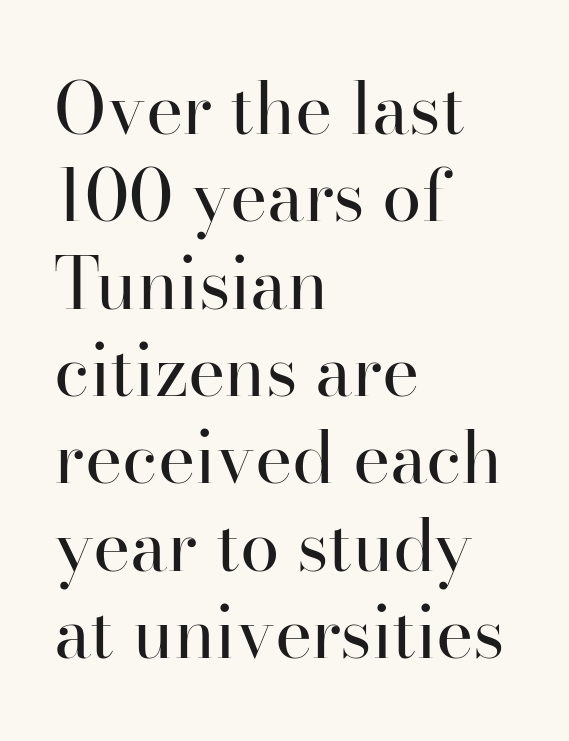
Q: Is the text bold? A: No.
Q: Is the text italic (slanted)? A: No, it is upright.
Q: Is the typeface a serif or a sans-serif typeface? A: Serif.
Q: Is the text underlined? A: No.
Q: How is the paragraph aligned? A: Left-aligned.
Q: Is the spacing between letters normal or unusually wide? A: Normal.
Q: Width (condensed, normal, or wide)? A: Normal.
Q: Stroke contrast? A: High.
Q: x-height? A: Small.
Q: Monospaced? A: No.
